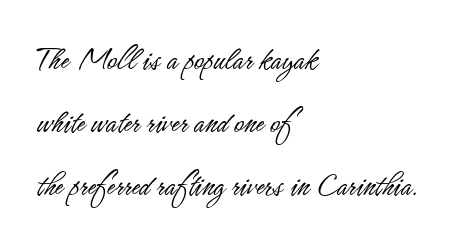
This sample has the flowing, uneven cadence of proportional lettering. The font family rendered here belongs to the sans-serif group. Horizontally, the lines are justified to the leading edge only. Stroke mass is kept to a normal reading level or below. The area under the type is left untouched.
